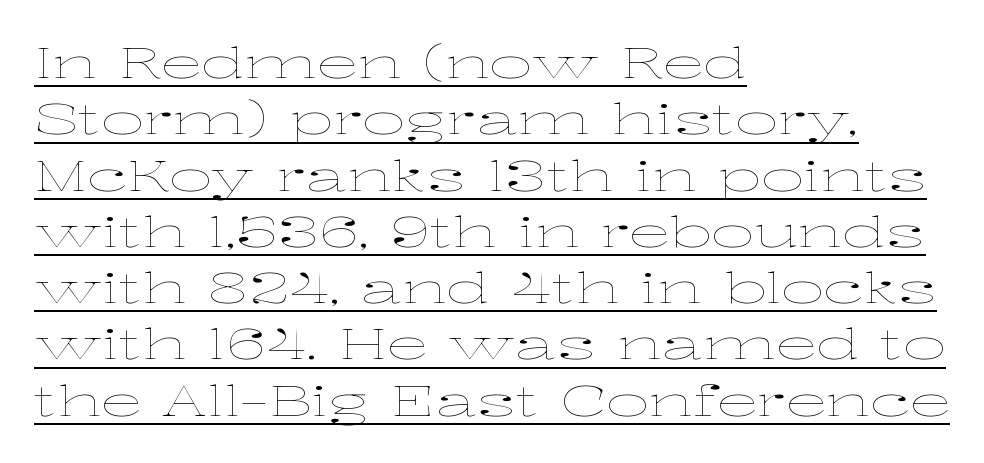
{"italic": "no", "bold": "no", "weight": "thin", "width": "wide", "stroke_contrast": "low", "x_height": "medium", "monospaced": "no", "underline": "yes", "align": "left", "line_spacing": "normal", "line_spacing_ratio": 1.34, "letter_spacing": "normal", "letter_spacing_em": 0.0, "glyph_px": 42}
